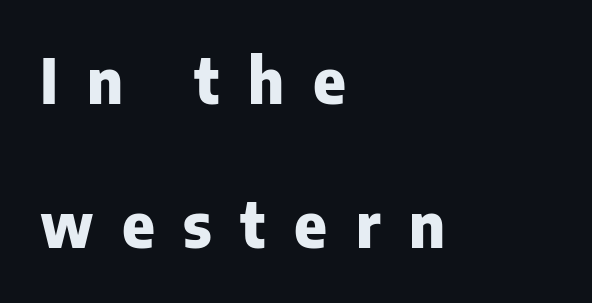
{"serif": "no", "italic": "no", "bold": "yes", "weight": "heavy", "width": "normal", "stroke_contrast": "low", "x_height": "medium", "monospaced": "no", "underline": "no", "align": "left", "line_spacing": "loose", "line_spacing_ratio": 2.33, "letter_spacing": "wide", "letter_spacing_em": 0.46, "glyph_px": 62}
